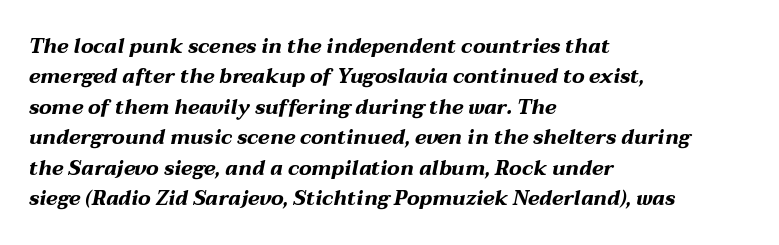
{"italic": "yes", "lean": "right", "slant_degrees": 12, "bold": "yes", "underline": "no", "align": "left", "line_spacing": "normal", "line_spacing_ratio": 1.52, "letter_spacing": "normal", "letter_spacing_em": 0.0, "glyph_px": 20}
